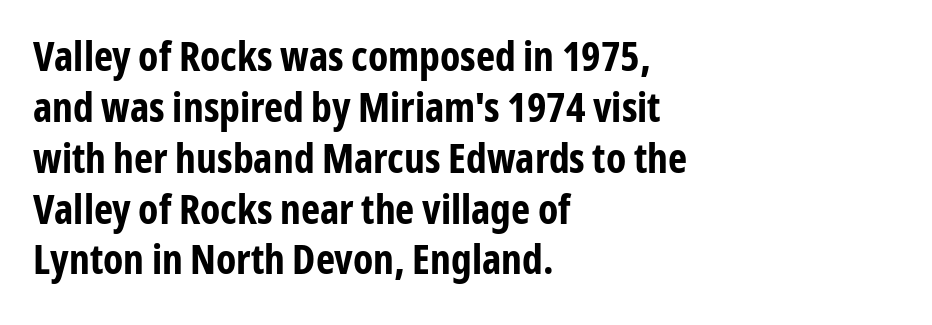
{"serif": "no", "italic": "no", "bold": "yes", "weight": "bold", "width": "condensed", "stroke_contrast": "low", "x_height": "medium", "monospaced": "no", "underline": "no", "align": "left", "line_spacing_ratio": 1.24, "letter_spacing": "normal", "letter_spacing_em": 0.0, "glyph_px": 41}
